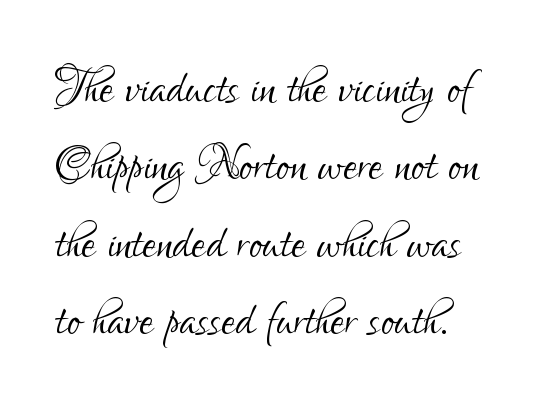
The image shows 63 px light, condensed sans-serif type; set line spacing 1.23x, normal letter spacing, not underlined; low stroke contrast and a small x-height.
